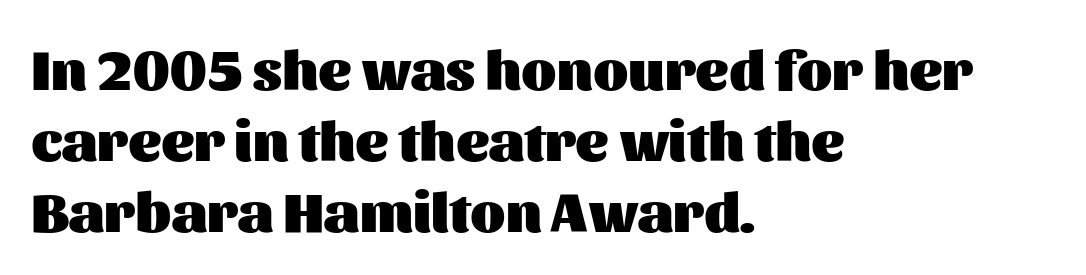
The image shows 57 px heavy sans-serif type, upright; set left-aligned, normal line spacing (1.25x), normal letter spacing, not underlined; medium stroke contrast and a medium x-height.
